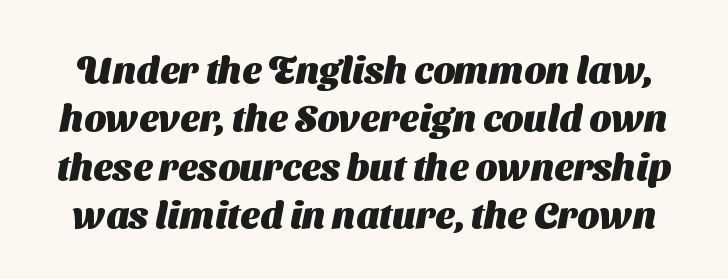
The image shows 38 px heavy sans-serif type; set normal line spacing (1.27x), normal letter spacing, not underlined; medium stroke contrast and a medium x-height.
